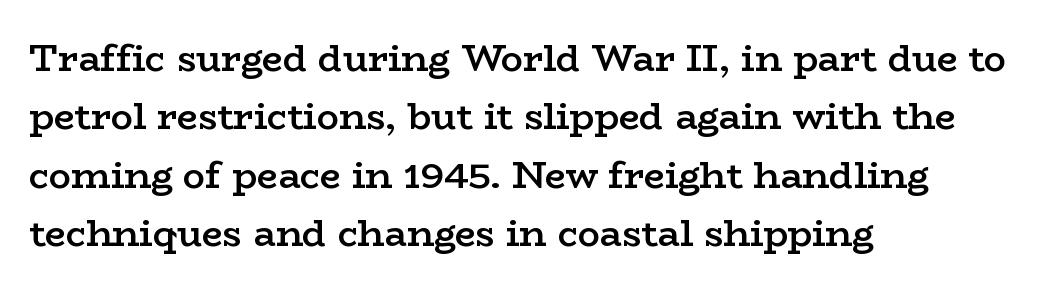
Q: Is the text bold? A: Semi-bold.
Q: Is the text italic (slanted)? A: No, it is upright.
Q: Is the typeface a serif or a sans-serif typeface? A: Serif.
Q: Is the text underlined? A: No.
Q: How is the paragraph aligned? A: Left-aligned.
Q: Is the spacing between letters normal or unusually wide? A: Normal.
Q: Is the spacing between lines tight, normal or loose? A: Normal.
Q: Width (condensed, normal, or wide)? A: Wide.
Q: Stroke contrast? A: Low.
Q: x-height? A: Medium.
Q: Monospaced? A: No.
